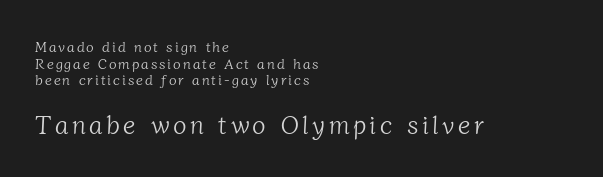
The image shows 25 px text type; set left-aligned, line spacing 1.18x, not underlined; the second (bottom) block is 1.79x larger.
